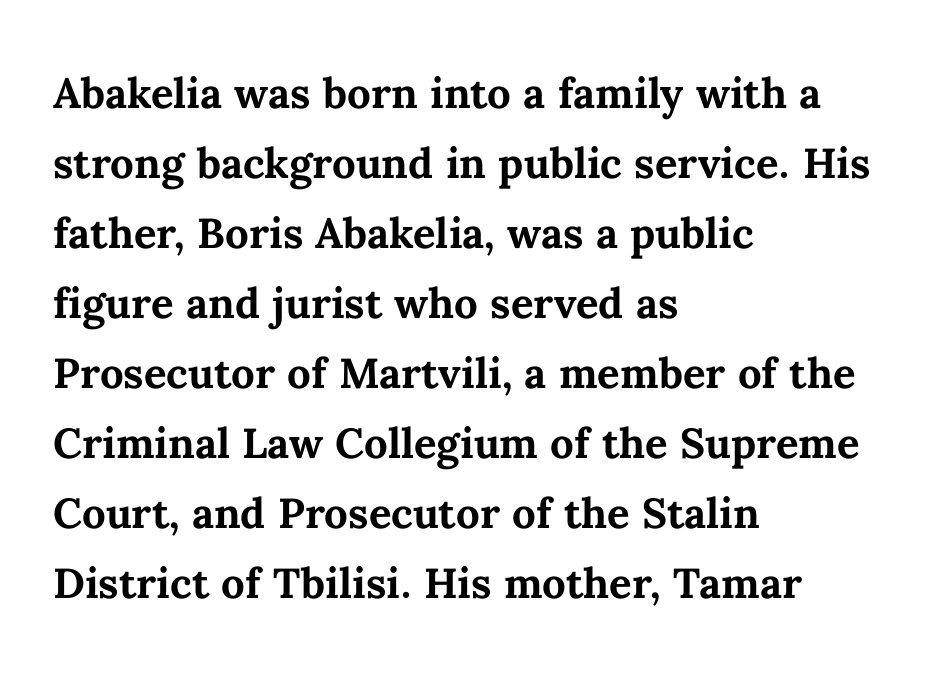
Q: Is the text bold? A: Yes.
Q: Is the text italic (slanted)? A: No, it is upright.
Q: Is the text underlined? A: No.
Q: How is the paragraph aligned? A: Left-aligned.
Q: Is the spacing between letters normal or unusually wide? A: Normal.
Q: Is the spacing between lines tight, normal or loose? A: Normal.
Q: Width (condensed, normal, or wide)? A: Normal.
Q: Stroke contrast? A: Medium.
Q: x-height? A: Medium.
Q: Monospaced? A: No.
